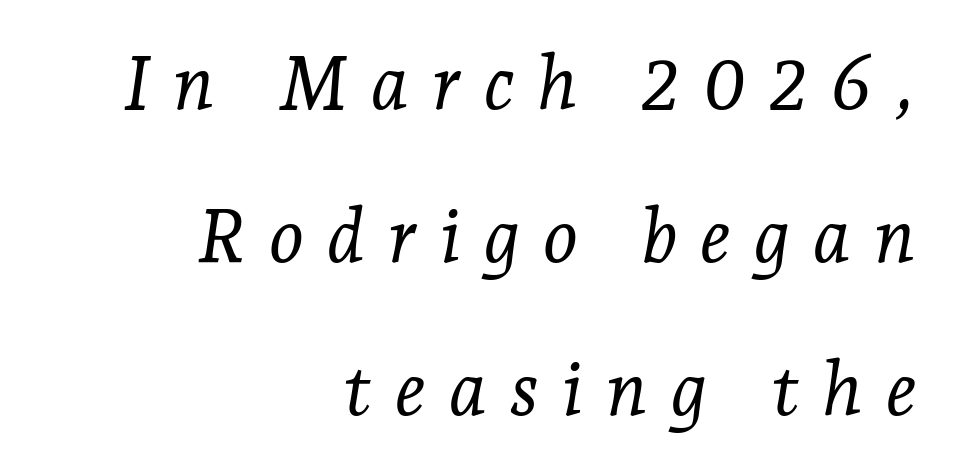
Whoever set this chose breathing room over compactness in the vertical rhythm. Notice how the stems are inclined rather than vertical — that's the hallmark of italics. The baseline area is clear. Compared with a flush-left layout, this one pins lines to the opposite, right side. Weight: in the light-to-regular range.
